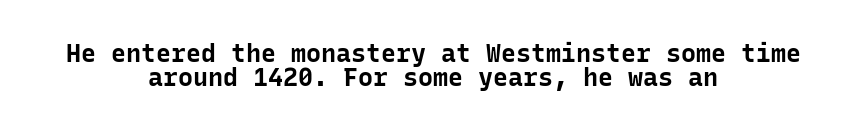
The image shows 25 px bold type, upright; set centered, tight line spacing (0.98x), normal letter spacing, not underlined.
